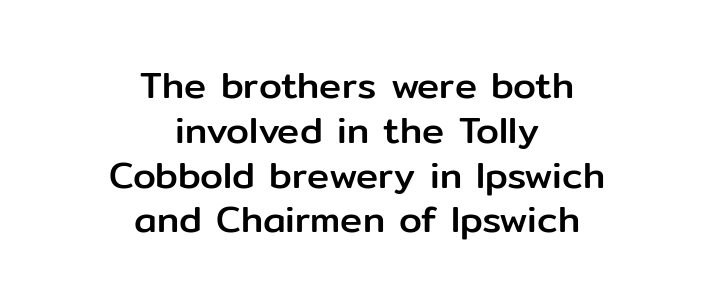
Q: Is the text italic (slanted)? A: No, it is upright.
Q: Is the typeface a serif or a sans-serif typeface? A: Sans-serif.
Q: Is the text underlined? A: No.
Q: How is the paragraph aligned? A: Centered.
Q: Is the spacing between letters normal or unusually wide? A: Normal.
Q: Width (condensed, normal, or wide)? A: Normal.
Q: Stroke contrast? A: Low.
Q: x-height? A: Medium.
Q: Monospaced? A: No.
